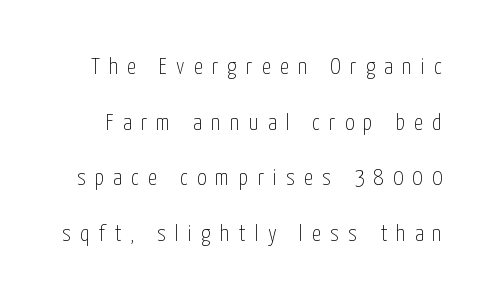
The type sits square on the baseline with zero lean. Letter spacing: wide. Compared with typical paragraphs, the rows here are farther apart. No extra ink here — the face is not bold. Descender tails drop into unmarked territory.
